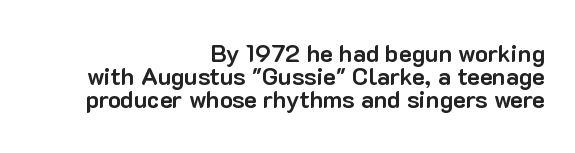
Rendered with straight, roman letterforms. This sample is right-justified, so line beginnings fall wherever the words allow. What's the leading like? Squeezed, with rows nearly overlapping. Is the type bold? Yes — the strokes are clearly thick and heavy. Students, note that the glyphs here touch the page at normal intervals. The words here are not underlined.
